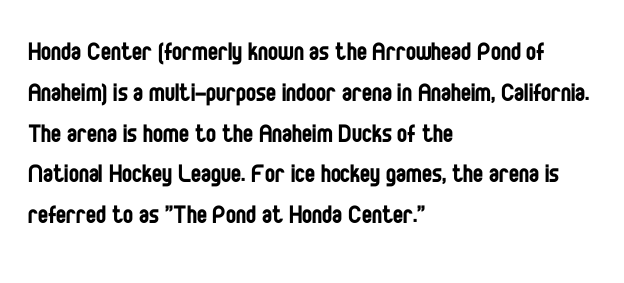
Q: Is the text bold? A: No.
Q: Is the text italic (slanted)? A: No, it is upright.
Q: Is the typeface a serif or a sans-serif typeface? A: Sans-serif.
Q: Is the text underlined? A: No.
Q: How is the paragraph aligned? A: Left-aligned.
Q: Is the spacing between letters normal or unusually wide? A: Normal.
Q: Is the spacing between lines tight, normal or loose? A: Normal.
Q: Width (condensed, normal, or wide)? A: Condensed.
Q: Stroke contrast? A: Low.
Q: x-height? A: Large.
Q: Monospaced? A: No.
